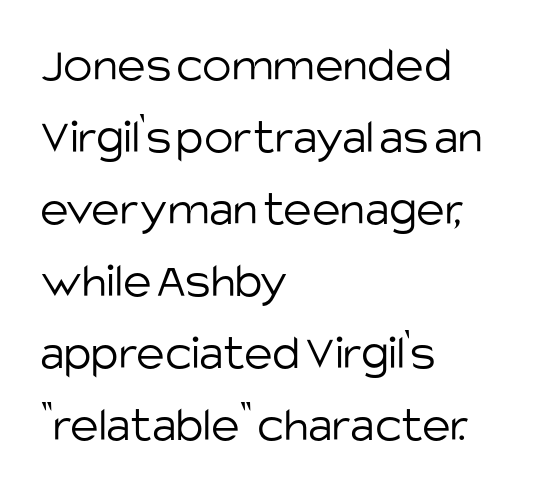
{"serif": "no", "italic": "no", "bold": "no", "weight": "light", "width": "normal", "stroke_contrast": "low", "x_height": "large", "monospaced": "no", "underline": "no", "align": "left", "line_spacing": "normal", "line_spacing_ratio": 1.47, "letter_spacing": "normal", "letter_spacing_em": 0.0, "glyph_px": 49}
